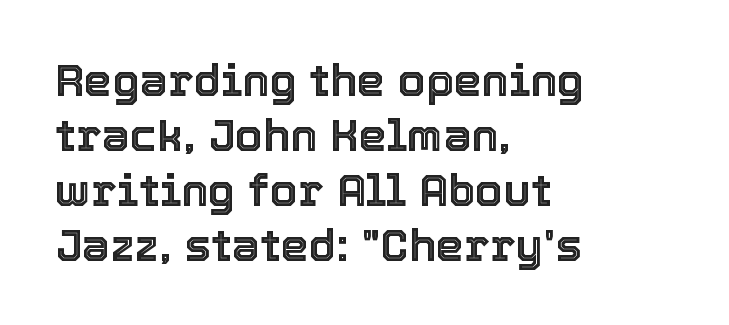
Q: Is the text italic (slanted)? A: No, it is upright.
Q: Is the text underlined? A: No.
Q: How is the paragraph aligned? A: Left-aligned.
Q: Is the spacing between letters normal or unusually wide? A: Normal.
Q: Width (condensed, normal, or wide)? A: Normal.
Q: x-height? A: Medium.
Q: Monospaced? A: No.
